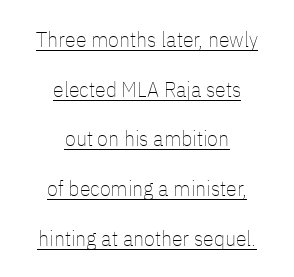
{"italic": "no", "bold": "no", "underline": "yes", "align": "center", "line_spacing": "loose", "line_spacing_ratio": 2.26, "letter_spacing": "normal", "letter_spacing_em": 0.0, "glyph_px": 22}
